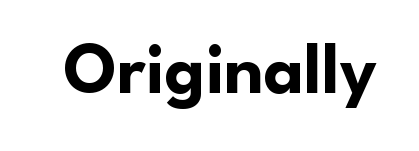
The image shows 72 px bold sans-serif type, upright; set normal letter spacing, not underlined; low stroke contrast and a small x-height.
